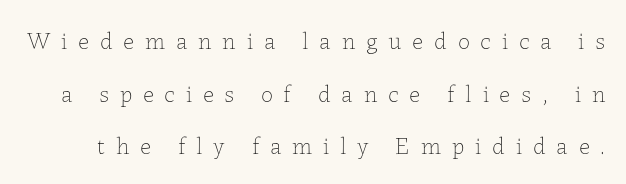
Q: Is the text bold? A: No.
Q: Is the text italic (slanted)? A: No, it is upright.
Q: Is the text underlined? A: No.
Q: Is the spacing between letters normal or unusually wide? A: Unusually wide.
Q: Is the spacing between lines tight, normal or loose? A: Loose.
